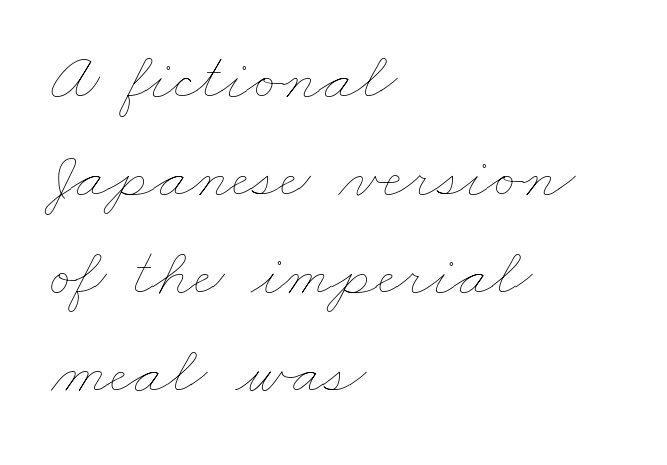
Q: Is the text bold? A: No.
Q: Is the text underlined? A: No.
Q: How is the paragraph aligned? A: Left-aligned.
Q: Is the spacing between letters normal or unusually wide? A: Normal.
Q: Is the spacing between lines tight, normal or loose? A: Normal.
Q: Width (condensed, normal, or wide)? A: Wide.
Q: Stroke contrast? A: Low.
Q: x-height? A: Small.
Q: Monospaced? A: No.
